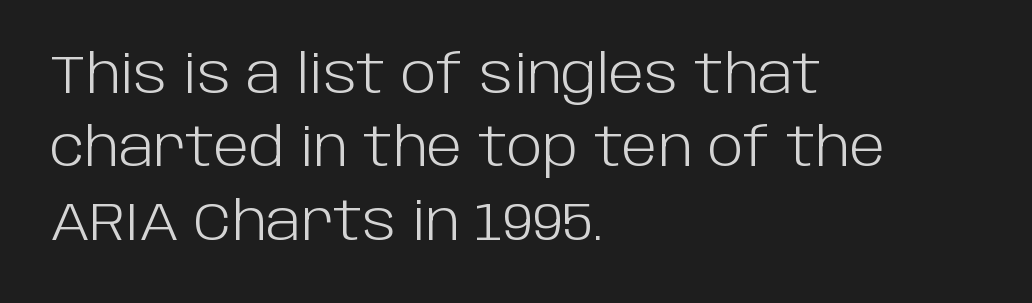
Q: Is the text bold? A: No.
Q: Is the text italic (slanted)? A: No, it is upright.
Q: Is the typeface a serif or a sans-serif typeface? A: Sans-serif.
Q: Is the text underlined? A: No.
Q: How is the paragraph aligned? A: Left-aligned.
Q: Is the spacing between letters normal or unusually wide? A: Normal.
Q: Is the spacing between lines tight, normal or loose? A: Normal.
Q: Width (condensed, normal, or wide)? A: Normal.
Q: Stroke contrast? A: Low.
Q: x-height? A: Large.
Q: Monospaced? A: No.
